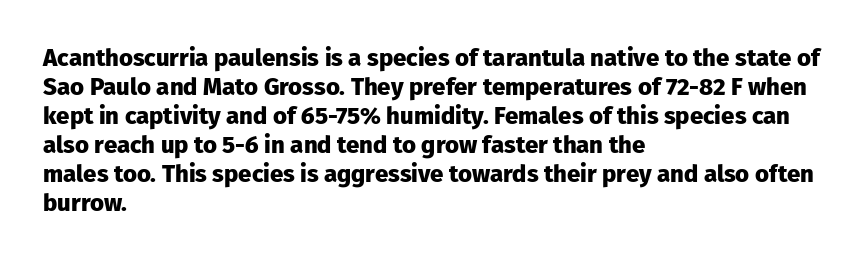
Bold? Absolutely — the strokes are thick and heavy. These lines are set flush left with a ragged right edge. Each row of text sits above clean, open space. There is no visible air inserted between adjacent glyphs. The type sits square on the baseline with zero lean.
